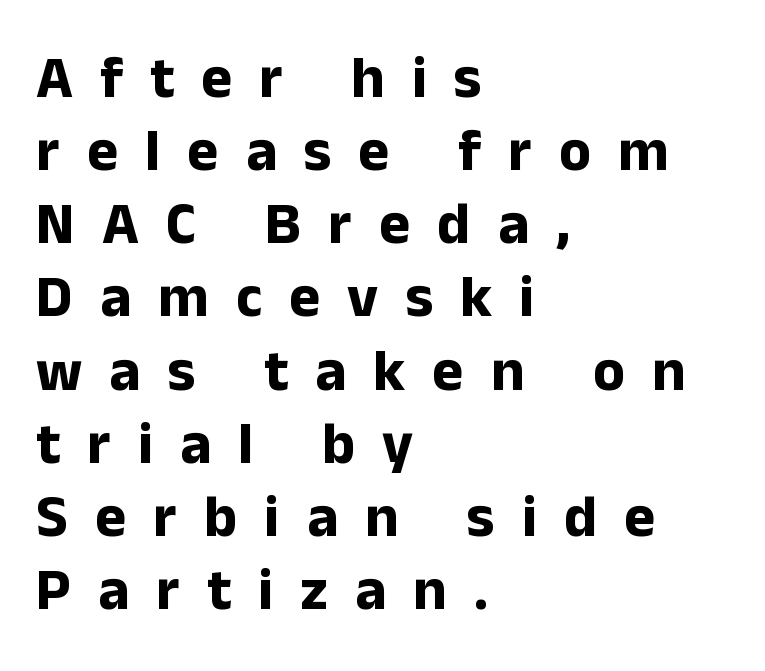
{"serif": "no", "italic": "no", "bold": "yes", "weight": "bold", "width": "normal", "stroke_contrast": "low", "x_height": "medium", "monospaced": "no", "underline": "no", "align": "left", "line_spacing_ratio": 1.24, "letter_spacing": "wide", "letter_spacing_em": 0.46, "glyph_px": 59}
